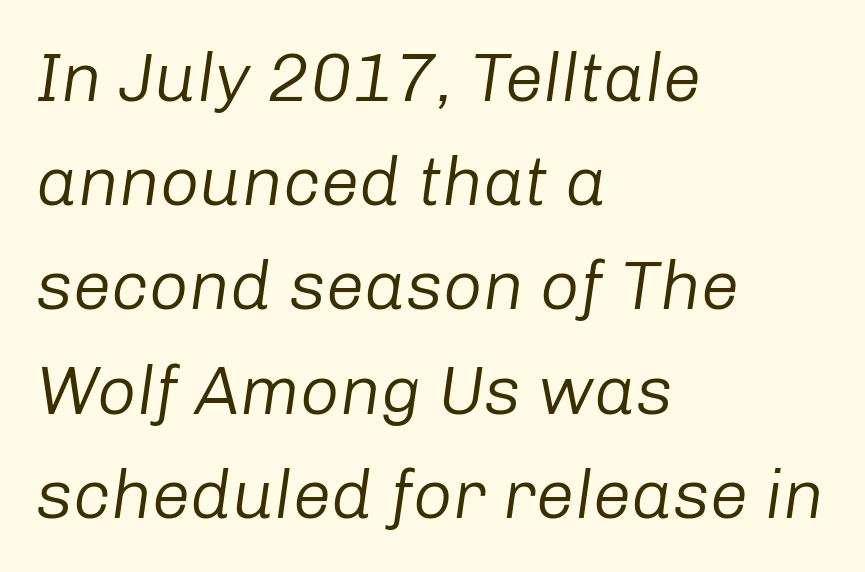
The image shows 69 px regular-weight type, italic (leaning right); set left-aligned, normal line spacing (1.51x), normal letter spacing, not underlined; low stroke contrast and a medium x-height.
